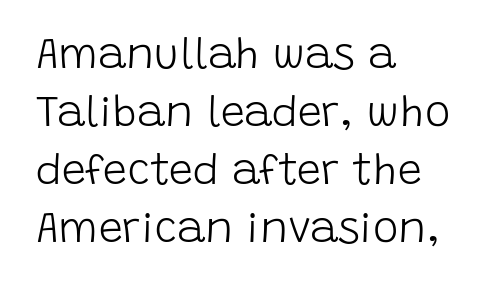
{"serif": "no", "italic": "no", "bold": "no", "weight": "light", "width": "normal", "stroke_contrast": "low", "x_height": "large", "monospaced": "no", "underline": "no", "align": "left", "line_spacing": "normal", "line_spacing_ratio": 1.35, "letter_spacing": "normal", "letter_spacing_em": 0.0, "glyph_px": 43}
